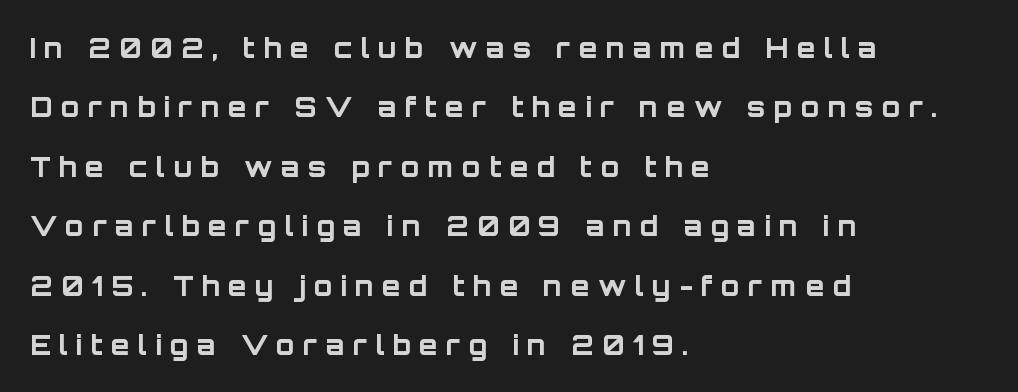
{"italic": "no", "bold": "yes", "underline": "no", "align": "left", "line_spacing": "loose", "line_spacing_ratio": 2.2, "letter_spacing": "wide", "letter_spacing_em": 0.31, "glyph_px": 27}
